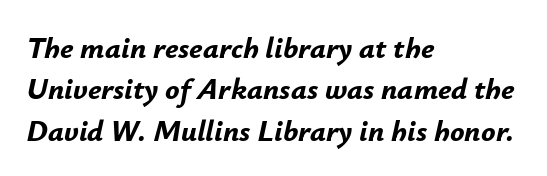
Q: Is the text bold? A: Yes.
Q: Is the text italic (slanted)? A: Yes, it leans right by about 12 degrees.
Q: Is the text underlined? A: No.
Q: How is the paragraph aligned? A: Left-aligned.
Q: Is the spacing between letters normal or unusually wide? A: Normal.
Q: Is the spacing between lines tight, normal or loose? A: Normal.
Q: Width (condensed, normal, or wide)? A: Normal.
Q: Stroke contrast? A: Low.
Q: x-height? A: Small.
Q: Monospaced? A: No.
